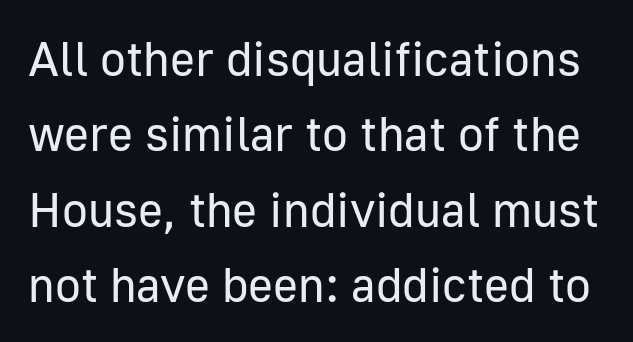
{"serif": "no", "italic": "no", "bold": "no", "weight": "regular", "width": "normal", "stroke_contrast": "low", "x_height": "medium", "monospaced": "no", "underline": "no", "line_spacing": "normal", "line_spacing_ratio": 1.57, "letter_spacing": "normal", "letter_spacing_em": 0.0, "glyph_px": 48}
